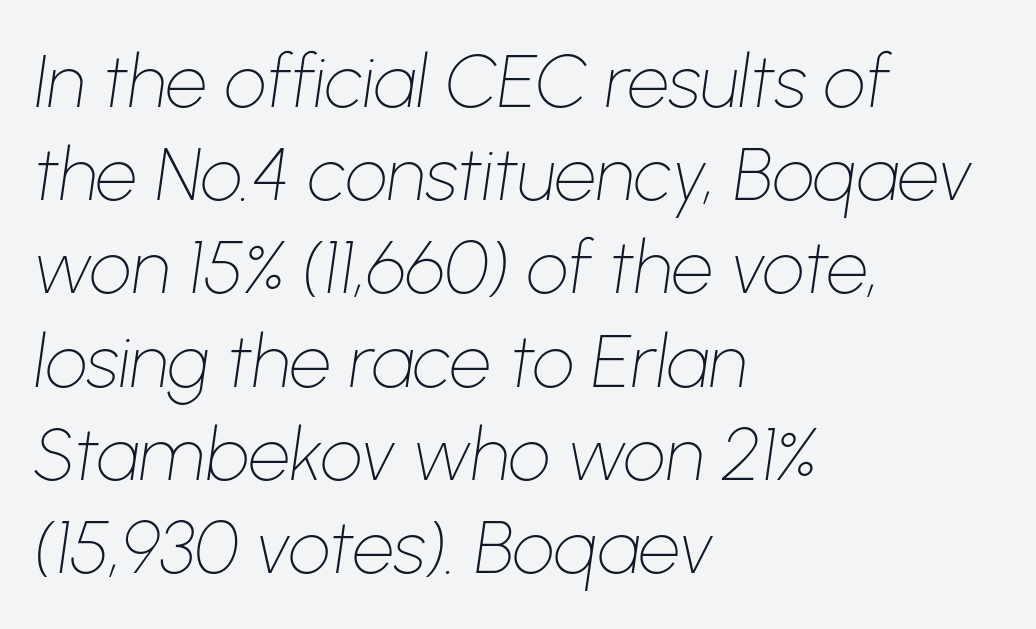
The image shows 74 px thin type, italic (leaning right); set left-aligned, normal line spacing (1.26x), normal letter spacing, not underlined; low stroke contrast and a medium x-height.
